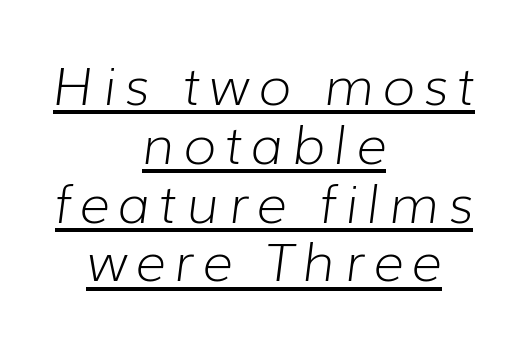
No letter is thick-stroked: the sample isn't bold. Leftover space on each line is divided equally before and after the words. Spacing verdict: proportional, widths tailored to each character. These characters rest on top of a visible drawn line. The lines are packed closely together with very little leading. When letters slant like this, we call the style italic.
